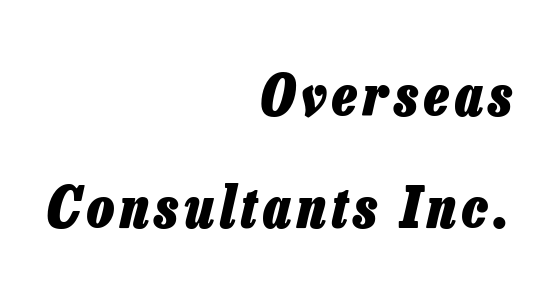
Q: Is the text bold? A: Yes.
Q: Is the text italic (slanted)? A: Yes, it leans right by about 13 degrees.
Q: Is the text underlined? A: No.
Q: How is the paragraph aligned? A: Right-aligned.
Q: Is the spacing between lines tight, normal or loose? A: Loose.
Q: Width (condensed, normal, or wide)? A: Condensed.
Q: Stroke contrast? A: Low.
Q: x-height? A: Medium.
Q: Monospaced? A: No.
